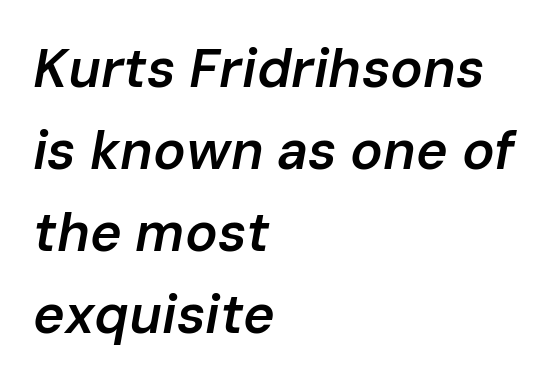
{"italic": "yes", "lean": "right", "slant_degrees": 10, "bold": "semi", "weight": "semibold", "width": "normal", "stroke_contrast": "low", "x_height": "medium", "monospaced": "no", "underline": "no", "align": "left", "line_spacing": "normal", "line_spacing_ratio": 1.52, "letter_spacing": "normal", "letter_spacing_em": 0.0, "glyph_px": 54}
